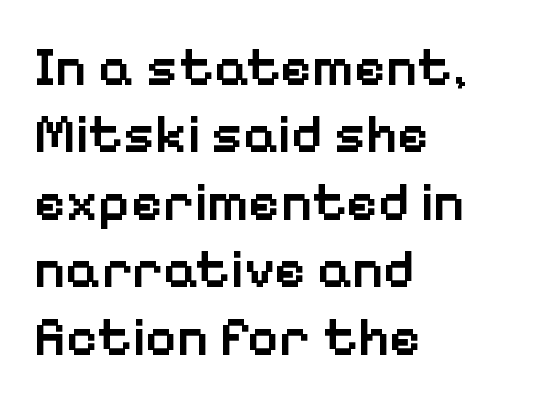
Looks like regular typesetting: each glyph gets only the width it needs. Nothing sits at the stroke ends, so this counts as sans-serif. Posture: vertical. Anything drawn beneath the words? Only blank space. What weight is shown? A semibold, between regular and bold. The lines sit at an ordinary, default distance from one another.
